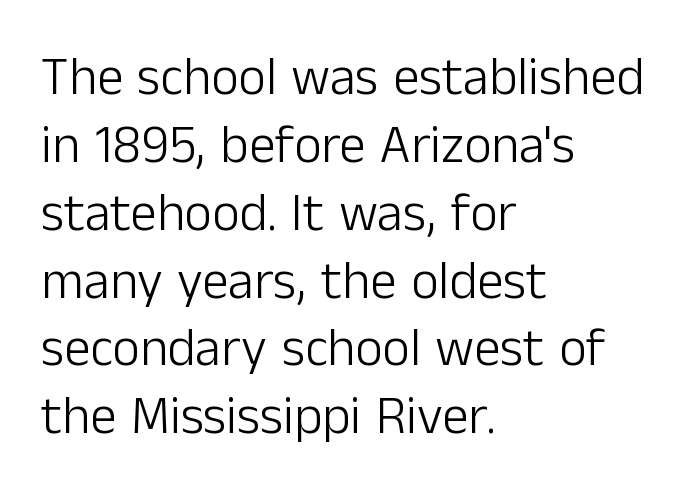
The image shows 53 px light sans-serif type, upright; set left-aligned, normal line spacing (1.28x), normal letter spacing, not underlined; low stroke contrast and a medium x-height.
